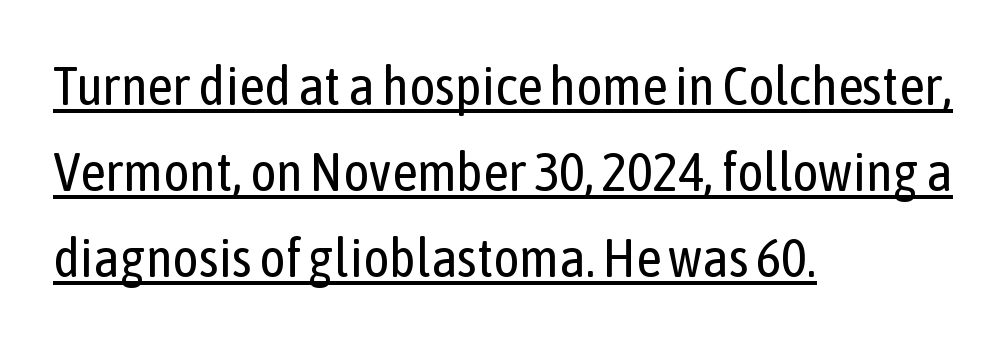
The image shows 55 px regular-weight, condensed sans-serif type, upright; set left-aligned, normal line spacing (1.56x), normal letter spacing, underlined; low stroke contrast and a medium x-height.
